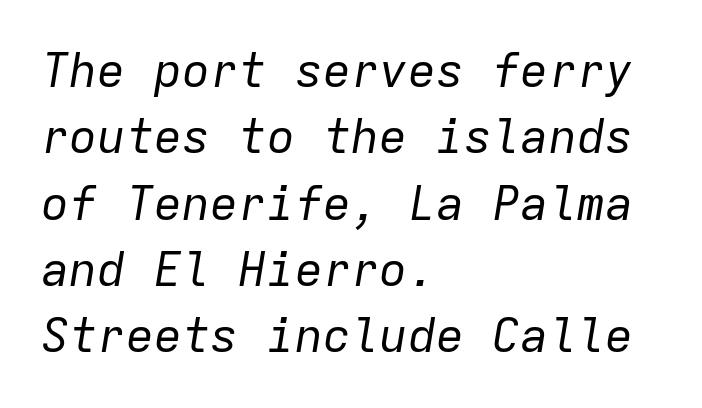
Line beginnings align vertically; line endings do not. Heft: none added — not bold. How would I describe the line gaps? Plain and ordinary. Tracking value appears to be zero — textbook default spacing. This sample uses an oblique cut, with every glyph tilted off the vertical.
